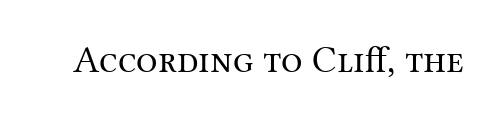
The image shows 38 px regular-weight serif type, upright; set normal letter spacing, not underlined; medium stroke contrast and a medium x-height.
